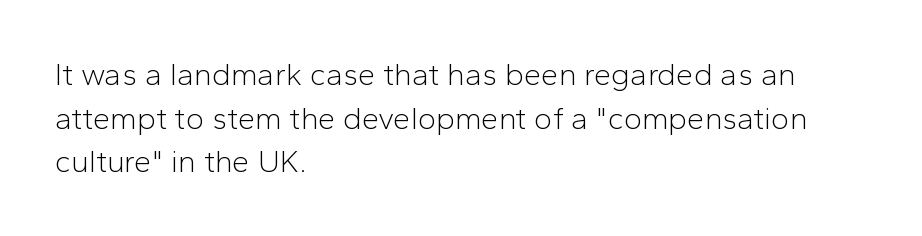
{"serif": "no", "italic": "no", "bold": "no", "weight": "light", "width": "normal", "stroke_contrast": "low", "x_height": "medium", "monospaced": "no", "underline": "no", "align": "left", "line_spacing": "normal", "line_spacing_ratio": 1.41, "letter_spacing": "normal", "letter_spacing_em": 0.0, "glyph_px": 31}
